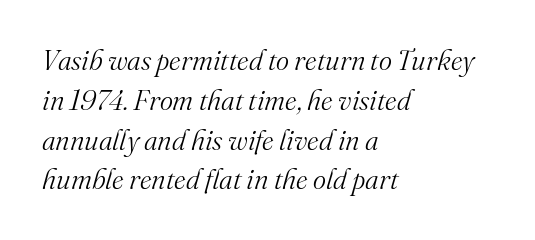
Q: Is the text bold? A: No.
Q: Is the text italic (slanted)? A: Yes, it leans right by about 16 degrees.
Q: Is the typeface a serif or a sans-serif typeface? A: Serif.
Q: Is the text underlined? A: No.
Q: How is the paragraph aligned? A: Left-aligned.
Q: Is the spacing between letters normal or unusually wide? A: Normal.
Q: Is the spacing between lines tight, normal or loose? A: Normal.
Q: Width (condensed, normal, or wide)? A: Normal.
Q: Stroke contrast? A: Medium.
Q: x-height? A: Small.
Q: Monospaced? A: No.
